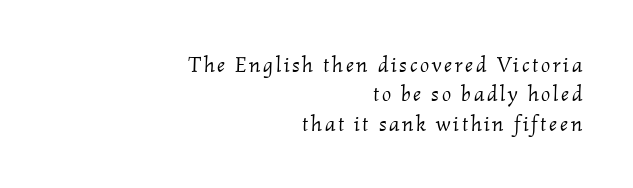
Clear beneath every line of the passage. The rendering applies a slant to the glyphs. Regular leading. Is this a heavy cut? Hardly; it is regular or lighter.
